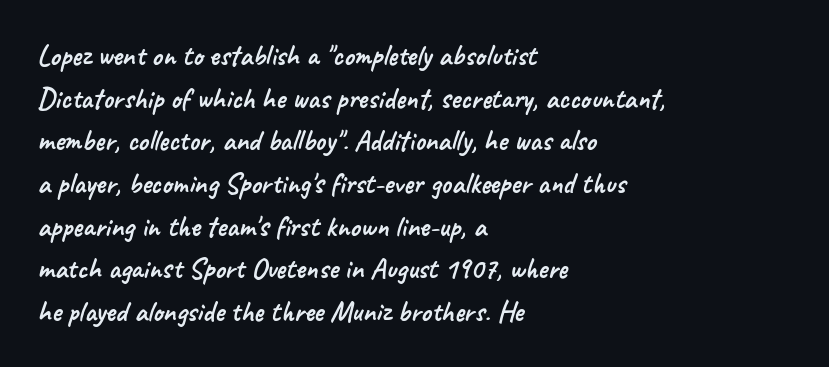
The image shows 29 px sans-serif type; set left-aligned, normal line spacing (1.47x), normal letter spacing, not underlined; low stroke contrast and a small x-height.
